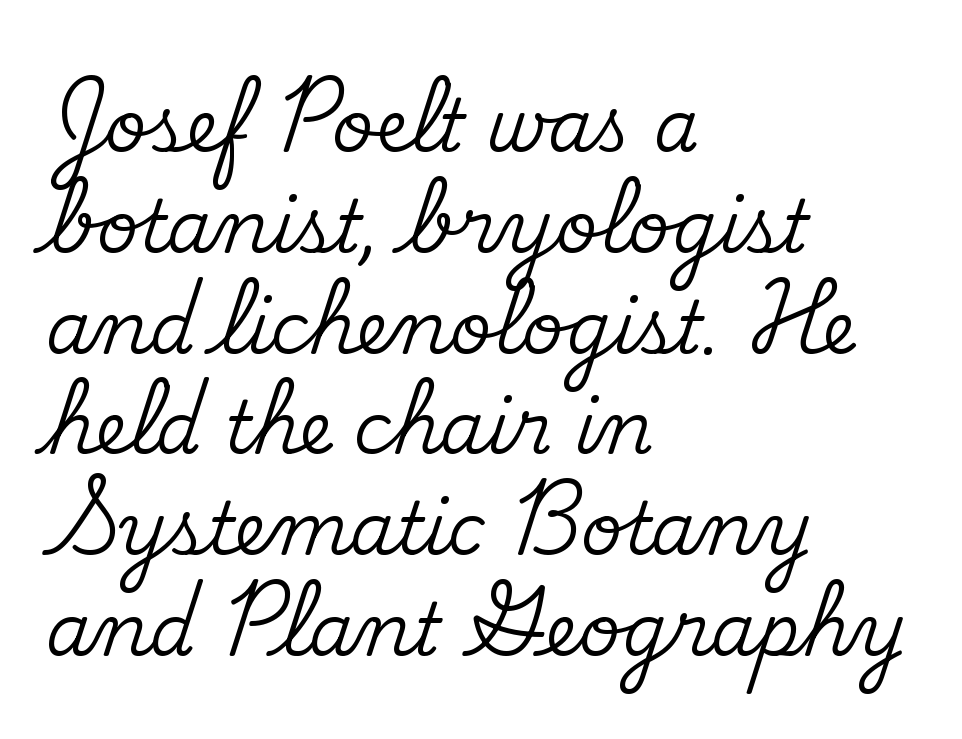
The image shows 72 px text type; set left-aligned, normal line spacing (1.4x), normal letter spacing, not underlined; medium stroke contrast and a small x-height.
